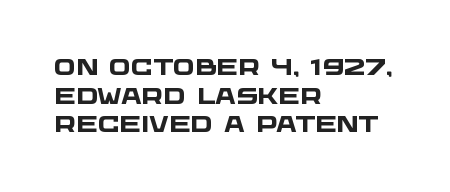
Q: Is the text bold? A: Yes.
Q: Is the text underlined? A: No.
Q: How is the paragraph aligned? A: Left-aligned.
Q: Is the spacing between letters normal or unusually wide? A: Normal.
Q: Is the spacing between lines tight, normal or loose? A: Normal.
